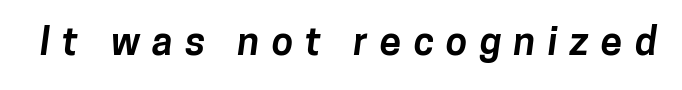
The image shows 39 px bold sans-serif type; set unusually wide letter spacing (+0.31 em), not underlined; low stroke contrast and a medium x-height.
